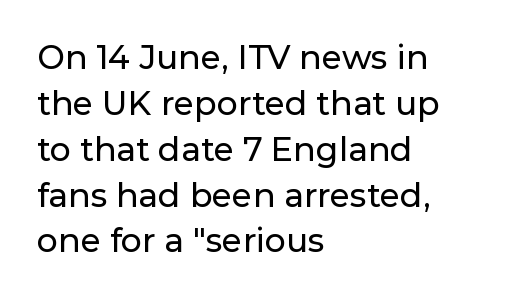
{"serif": "no", "italic": "no", "width": "normal", "stroke_contrast": "low", "x_height": "medium", "monospaced": "no", "underline": "no", "align": "left", "line_spacing": "normal", "line_spacing_ratio": 1.39, "letter_spacing": "normal", "letter_spacing_em": 0.0, "glyph_px": 33}
